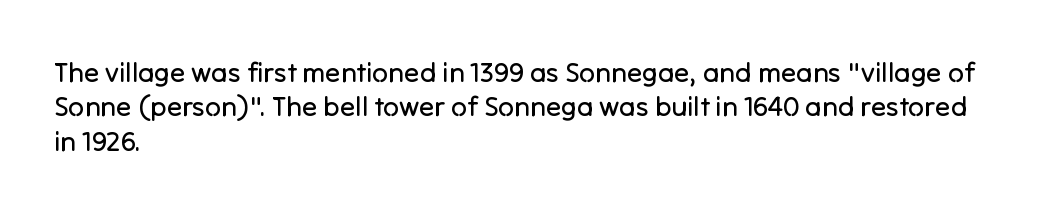
Q: Is the text bold? A: No.
Q: Is the text italic (slanted)? A: No, it is upright.
Q: Is the typeface a serif or a sans-serif typeface? A: Sans-serif.
Q: Is the text underlined? A: No.
Q: How is the paragraph aligned? A: Left-aligned.
Q: Is the spacing between letters normal or unusually wide? A: Normal.
Q: Width (condensed, normal, or wide)? A: Normal.
Q: Stroke contrast? A: Low.
Q: x-height? A: Medium.
Q: Monospaced? A: No.
